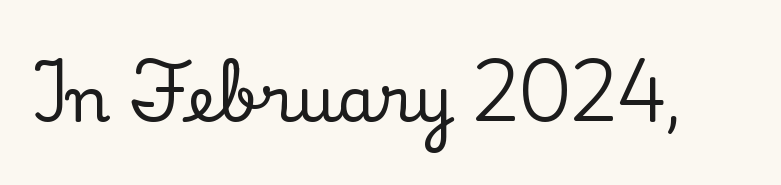
Q: Is the text italic (slanted)? A: No, it is upright.
Q: Is the typeface a serif or a sans-serif typeface? A: Serif.
Q: Is the text underlined? A: No.
Q: Is the spacing between letters normal or unusually wide? A: Normal.
Q: Width (condensed, normal, or wide)? A: Normal.
Q: Stroke contrast? A: Low.
Q: x-height? A: Small.
Q: Monospaced? A: No.
